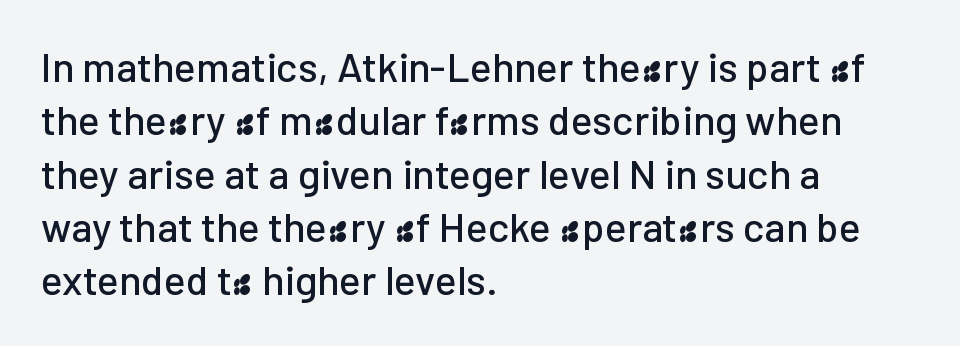
The image shows 41 px sans-serif type, upright; set left-aligned, normal line spacing (1.3x), normal letter spacing, not underlined; low stroke contrast and a medium x-height.
